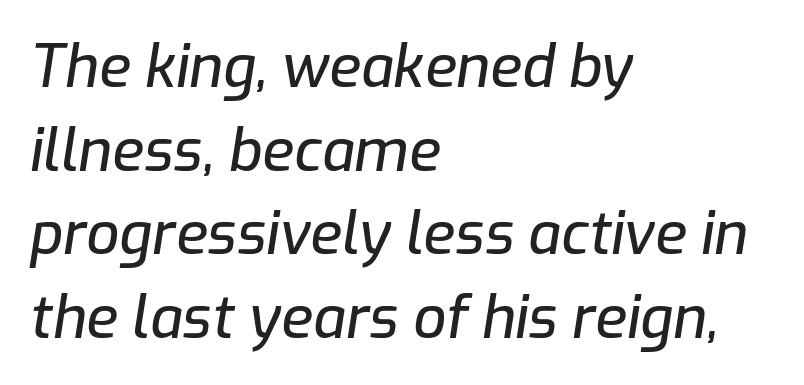
{"italic": "yes", "lean": "right", "slant_degrees": 9, "width": "normal", "stroke_contrast": "low", "x_height": "medium", "monospaced": "no", "underline": "no", "align": "left", "line_spacing": "normal", "line_spacing_ratio": 1.44, "letter_spacing": "normal", "letter_spacing_em": 0.0, "glyph_px": 58}
